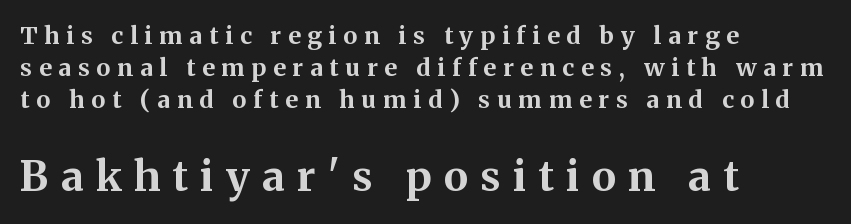
No word sits above an underline. Larger block? The one below; the one above is distinctly smaller. The passage shown is typeset with a serif family. Posture: vertical. A typesetter would call this proportional, since set widths differ per character. The line-height multiplier appears to be the usual default.
